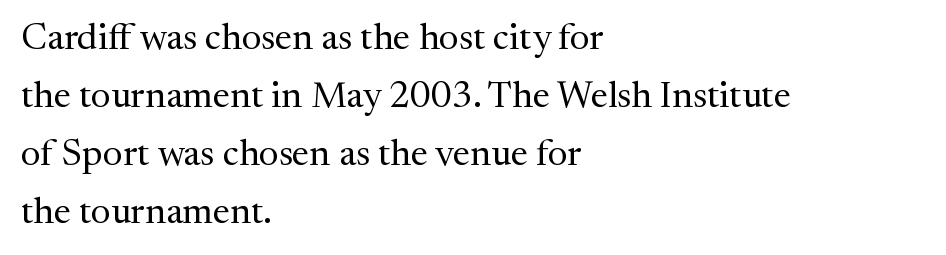
Q: Is the text bold? A: No.
Q: Is the text italic (slanted)? A: No, it is upright.
Q: Is the typeface a serif or a sans-serif typeface? A: Serif.
Q: Is the text underlined? A: No.
Q: How is the paragraph aligned? A: Left-aligned.
Q: Is the spacing between letters normal or unusually wide? A: Normal.
Q: Is the spacing between lines tight, normal or loose? A: Normal.
Q: Width (condensed, normal, or wide)? A: Normal.
Q: Stroke contrast? A: Medium.
Q: x-height? A: Medium.
Q: Monospaced? A: No.
